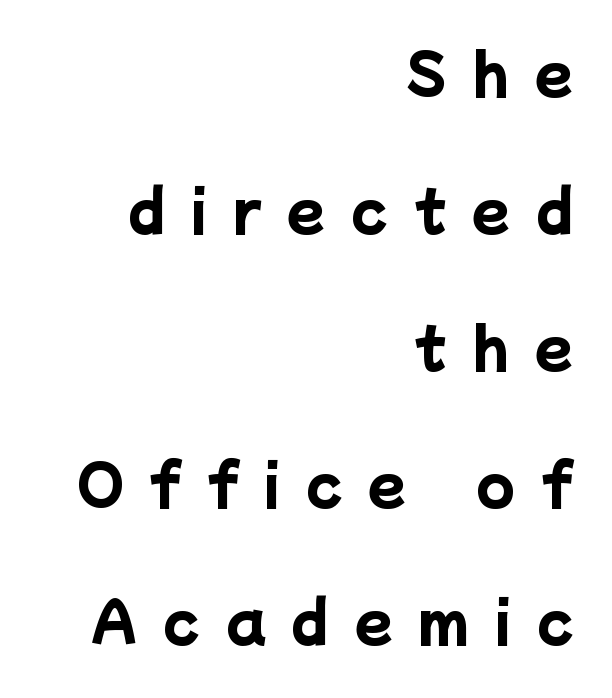
The image shows 55 px heavy sans-serif type; set right-aligned, loose line spacing (2.49x), unusually wide letter spacing (+0.48 em), not underlined; low stroke contrast and a medium x-height.
